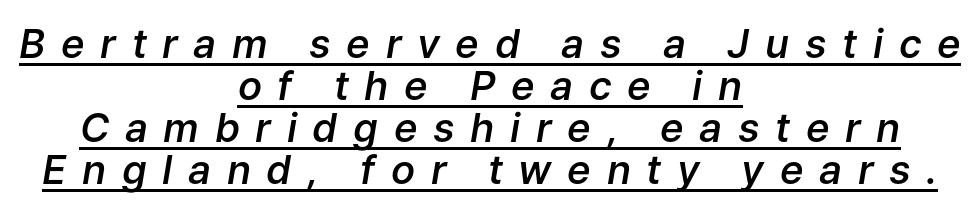
Q: Is the text bold? A: Semi-bold.
Q: Is the text italic (slanted)? A: Yes, it leans right by about 9 degrees.
Q: Is the text underlined? A: Yes.
Q: How is the paragraph aligned? A: Centered.
Q: Is the spacing between letters normal or unusually wide? A: Unusually wide.
Q: Is the spacing between lines tight, normal or loose? A: Tight.
Q: Width (condensed, normal, or wide)? A: Normal.
Q: Stroke contrast? A: Low.
Q: x-height? A: Medium.
Q: Monospaced? A: No.
